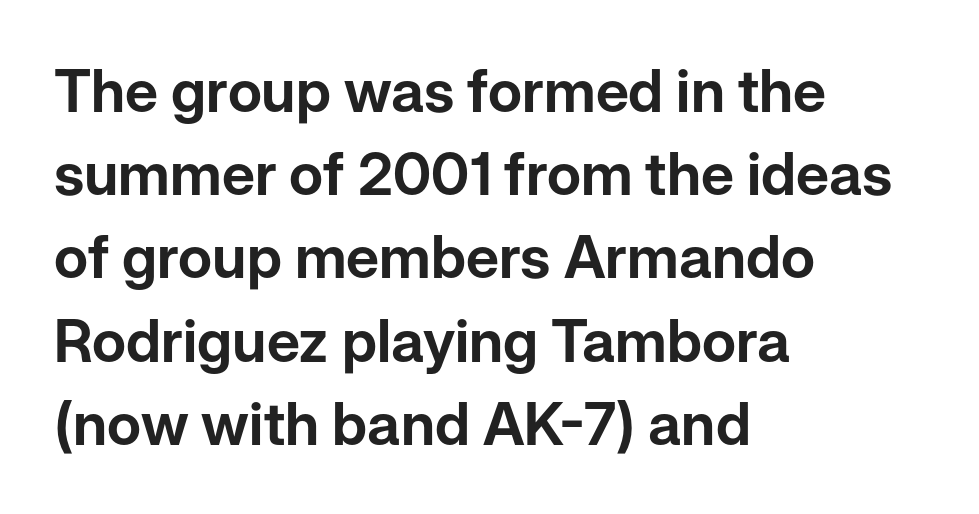
Vertical spacing — default. The type family on display is of the sans-serif kind. These lines stack with their left ends in a neat column. The face used here is proportionally spaced, like ordinary book or web type. Is there any slant? The stems are plumb. No extra tracking has been applied to these lines.
